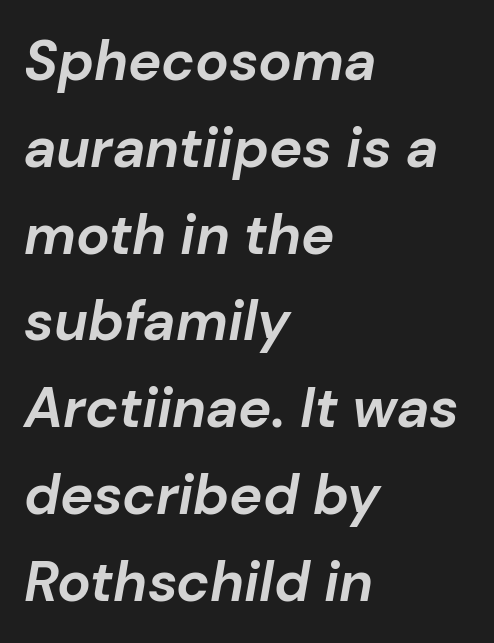
The letters advance in unequal steps, a hallmark of proportional type. Evenly set lines give the paragraph a standard silhouette. Set as a true bold cut, around the 700 mark. Casual observation: everything's shoved over to the left.
